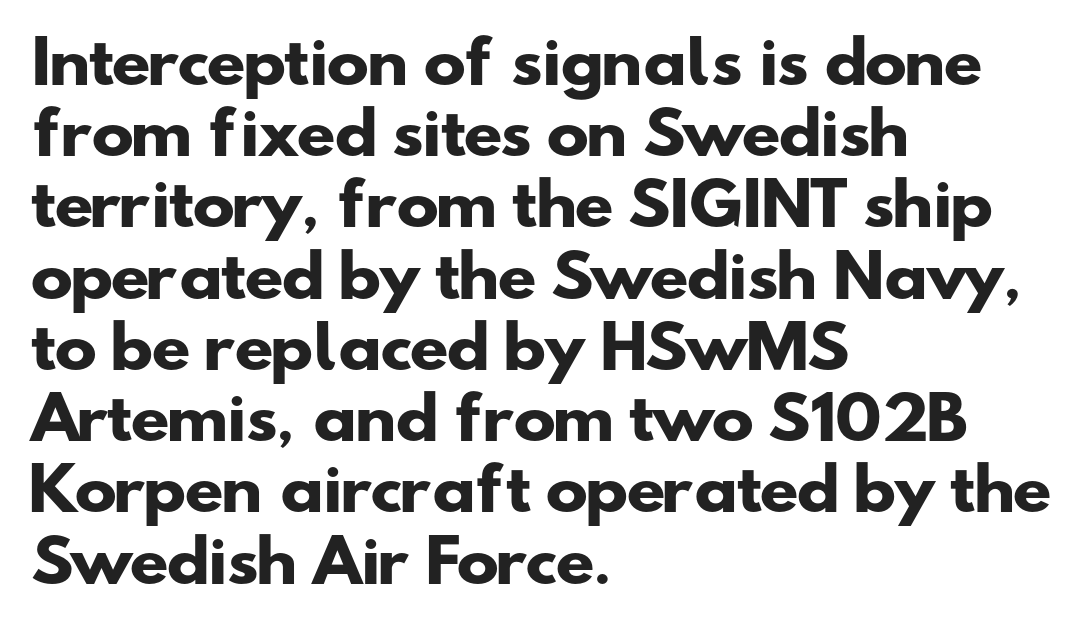
Q: Is the text bold? A: Yes.
Q: Is the typeface a serif or a sans-serif typeface? A: Sans-serif.
Q: Is the text underlined? A: No.
Q: How is the paragraph aligned? A: Left-aligned.
Q: Is the spacing between letters normal or unusually wide? A: Normal.
Q: Is the spacing between lines tight, normal or loose? A: Normal.
Q: Width (condensed, normal, or wide)? A: Wide.
Q: Stroke contrast? A: Low.
Q: x-height? A: Small.
Q: Monospaced? A: No.
